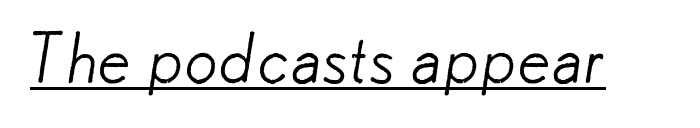
{"serif": "no", "bold": "no", "weight": "light", "width": "normal", "stroke_contrast": "low", "x_height": "small", "monospaced": "no", "underline": "yes", "letter_spacing": "normal", "letter_spacing_em": 0.0, "glyph_px": 67}
